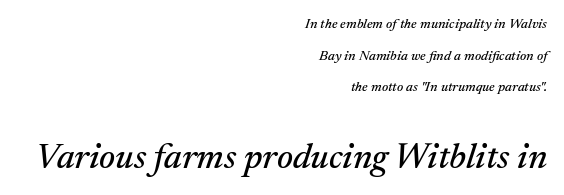
{"serif": "yes", "italic": "yes", "lean": "right", "slant_degrees": 17, "width": "normal", "stroke_contrast": "medium", "x_height": "medium", "monospaced": "no", "underline": "no", "align": "right", "line_spacing": "loose", "line_spacing_ratio": 2.26, "letter_spacing": "normal", "letter_spacing_em": 0.0, "larger_block": "second", "size_ratio": 2.57, "glyph_px": 36}
